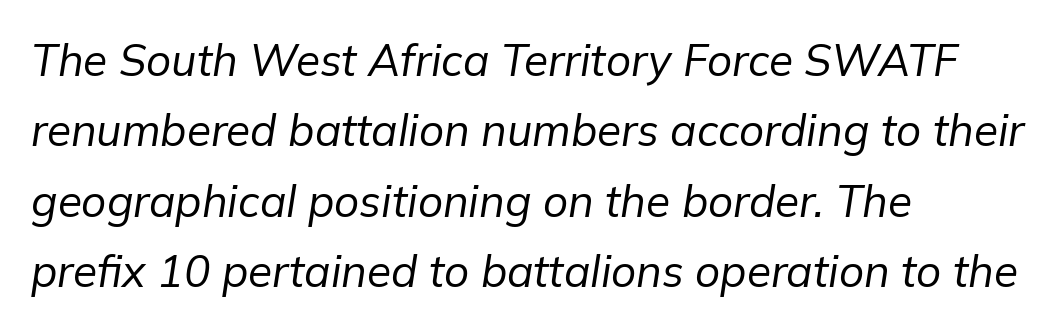
The image shows 44 px regular-weight type, italic (leaning right); set left-aligned, normal line spacing (1.6x), normal letter spacing, not underlined; low stroke contrast and a medium x-height.
